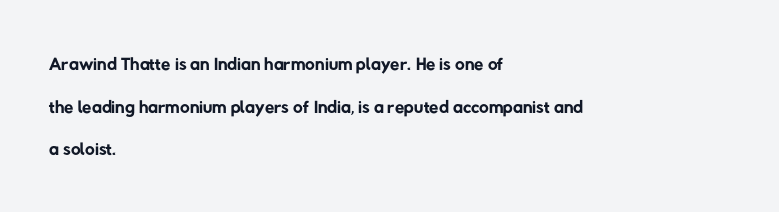
This rendering leaves character spacing at its baseline value. The space directly below the letters is spotless. Does the copy run flush right? No — it runs flush left. A typesetter would call this leading conventional body-copy spacing. Stems and bowls with no extra thickness — not bold.
